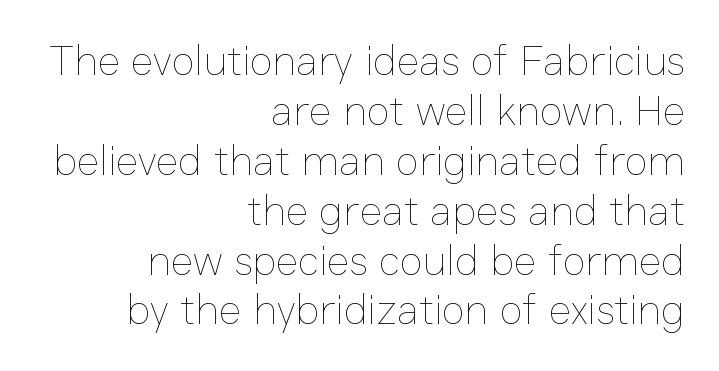
Lines of text with bare space underneath. This sample uses plain, unmodified letter spacing. Compared with a typical body face, this is equally light or lighter still. Right-aligned paragraph, ragged on the left. The font's upright variant was chosen for this text.
